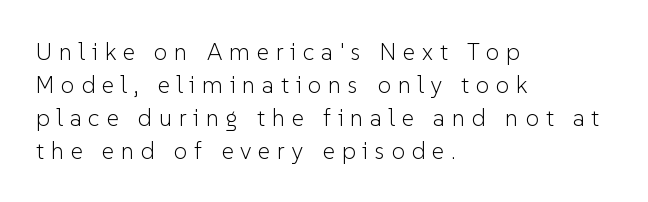
{"italic": "no", "bold": "no", "underline": "no", "align": "left", "line_spacing": "normal", "line_spacing_ratio": 1.37, "letter_spacing": "wide", "letter_spacing_em": 0.28, "glyph_px": 24}
